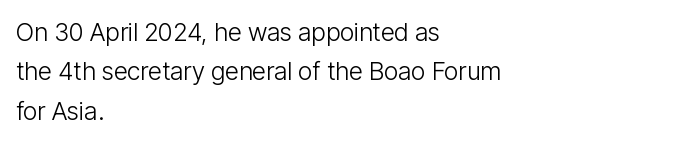
This block has exactly the height ordinary leading produces. Heft: none added — not bold. The face used here is rendered with its standard letterfit. Horizontally, the lines are justified to the leading edge only.
